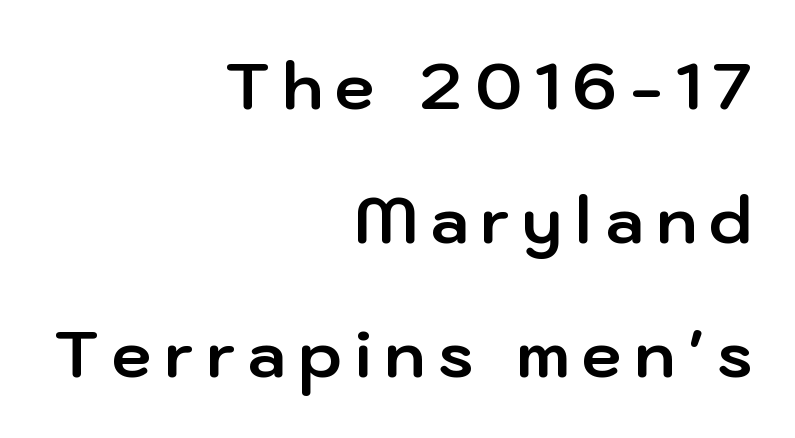
Q: Is the text bold? A: Yes.
Q: Is the text italic (slanted)? A: No, it is upright.
Q: Is the typeface a serif or a sans-serif typeface? A: Sans-serif.
Q: Is the text underlined? A: No.
Q: How is the paragraph aligned? A: Right-aligned.
Q: Is the spacing between letters normal or unusually wide? A: Unusually wide.
Q: Is the spacing between lines tight, normal or loose? A: Loose.
Q: Width (condensed, normal, or wide)? A: Normal.
Q: Stroke contrast? A: Low.
Q: x-height? A: Medium.
Q: Monospaced? A: No.
